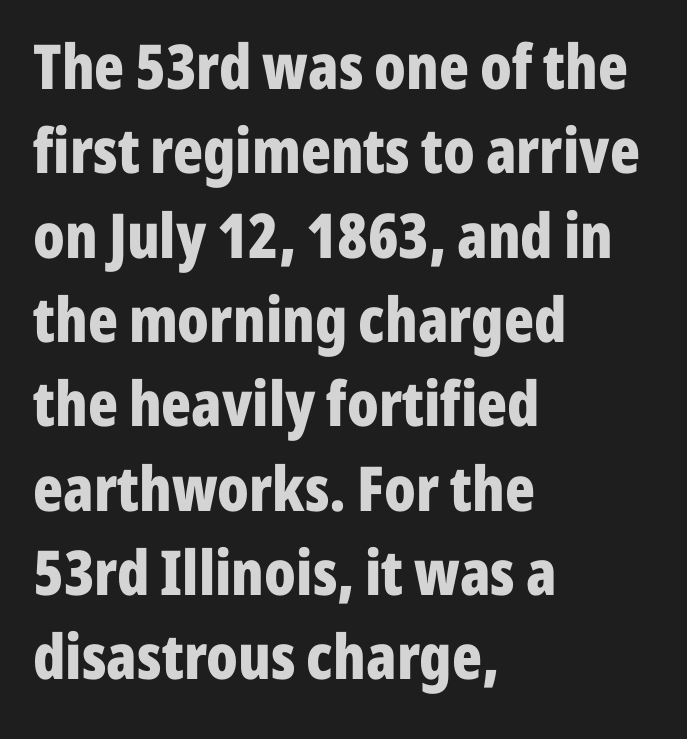
How are the letters spaced? Ordinarily, with no added tracking. The lines are quadded left. A typesetter would mark this as roman, not italic. Vertically, the passage feels balanced, rows spaced as you'd expect. Character widths vary here, with narrow letters taking less room than wide ones.
